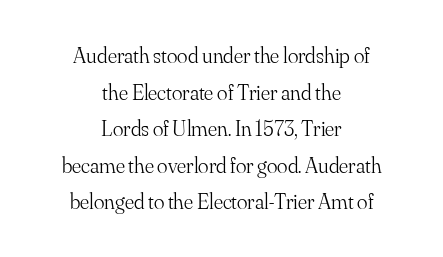
The glyphs are unaccompanied by any horizontal stroke below them. Is the block centered? Yes — each line is placed symmetrically about the middle. Leading matches the norm, producing a regular column. Nope, not italic — everything's standing straight. No chunkiness to these letters — they're not bold. Spacing between characters is what you'd get straight out of the box.
